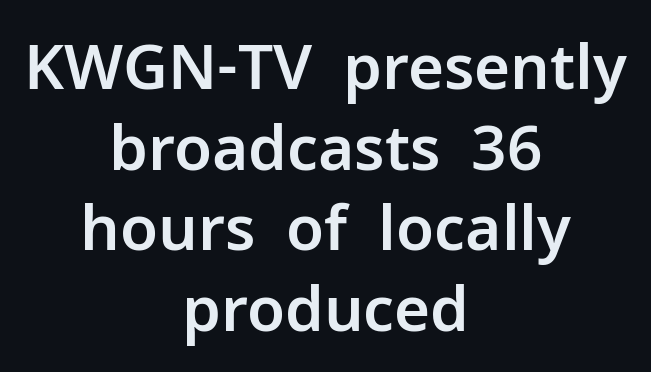
Regarding serifs, this sample does without them. The specimen reads as upright at a glance. This rendering features lettering with no underline. Letter spacing: default.
